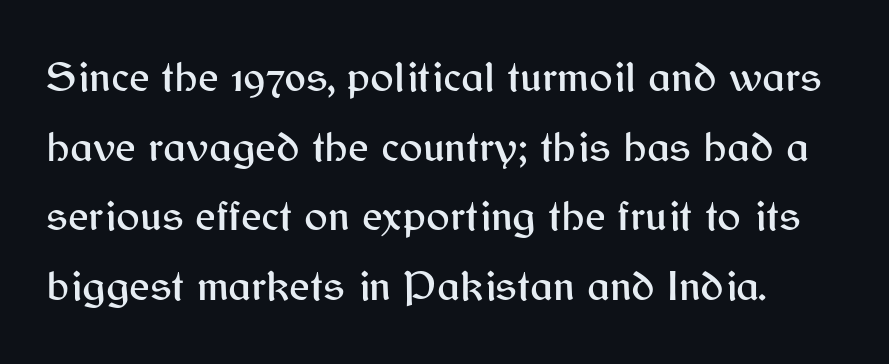
{"serif": "no", "italic": "no", "width": "normal", "stroke_contrast": "medium", "x_height": "medium", "monospaced": "no", "underline": "no", "line_spacing": "normal", "line_spacing_ratio": 1.58, "letter_spacing": "normal", "letter_spacing_em": 0.0, "glyph_px": 44}
